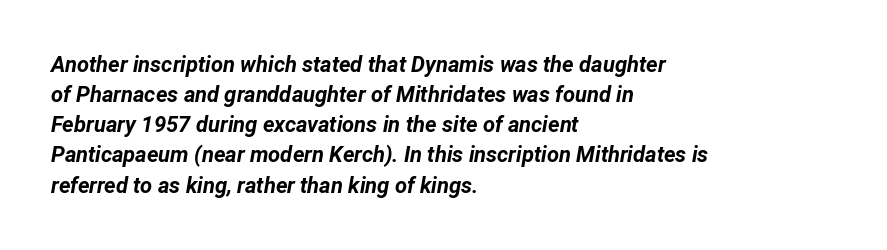
Nobody touched the tracking dial on this one. It's the slanting kind of type. Layout note: lines flush left. What's the leading like? Ordinary, nothing unusual. Words float on clear page, feet unadorned. Typesetter's note: full bold, strokes at maximum text heaviness.
